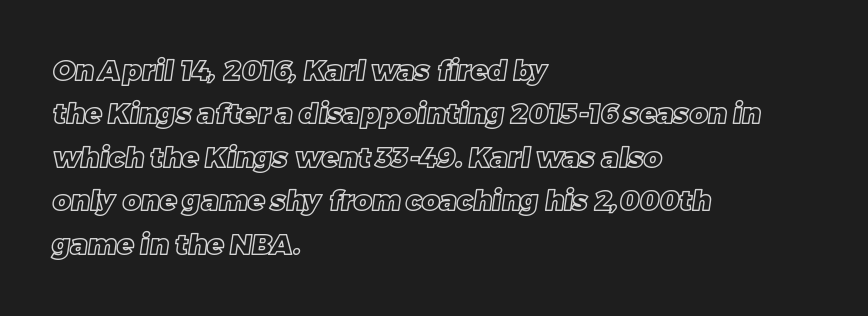
{"width": "normal", "x_height": "large", "monospaced": "no", "underline": "no", "align": "left", "line_spacing": "normal", "line_spacing_ratio": 1.55, "letter_spacing": "normal", "letter_spacing_em": 0.0, "glyph_px": 28}
